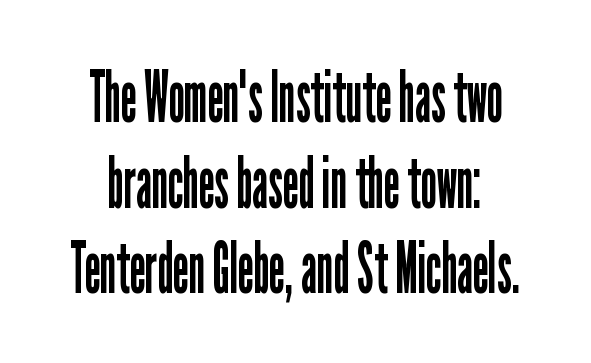
The image shows 72 px regular-weight, condensed sans-serif type, upright; set centered, line spacing 1.19x, normal letter spacing, not underlined; low stroke contrast and a medium x-height.
